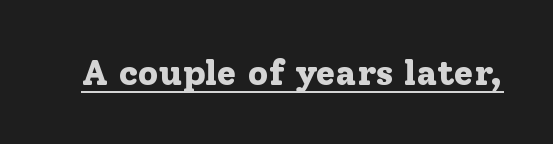
The face used here has the dense, thick strokes of a bold. Font category for this specimen: serif. A typesetter would mark this as roman, not italic. Nobody touched the tracking dial on this one. Underline: present.
